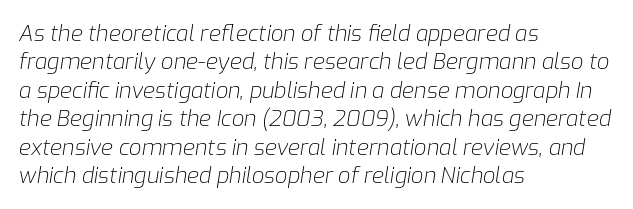
{"italic": "yes", "lean": "right", "slant_degrees": 9, "bold": "no", "underline": "no", "align": "left", "line_spacing": "normal", "line_spacing_ratio": 1.29, "letter_spacing": "normal", "letter_spacing_em": 0.0, "glyph_px": 22}
